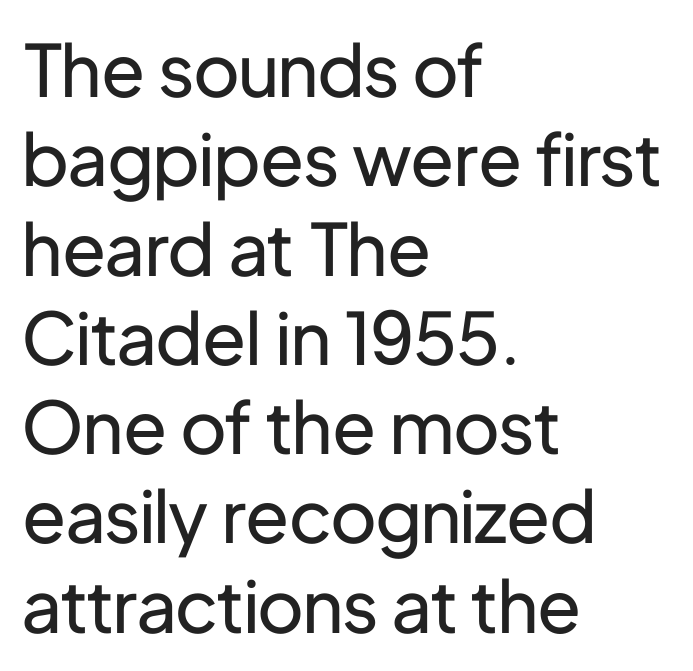
This rendering employs a face without finishing strokes, i.e., a sans-serif. The font sits on the lighter half of the weight spectrum, regular included. These lines are rendered in a variable-pitch font. How are the letters spaced? Ordinarily, with no added tracking.
